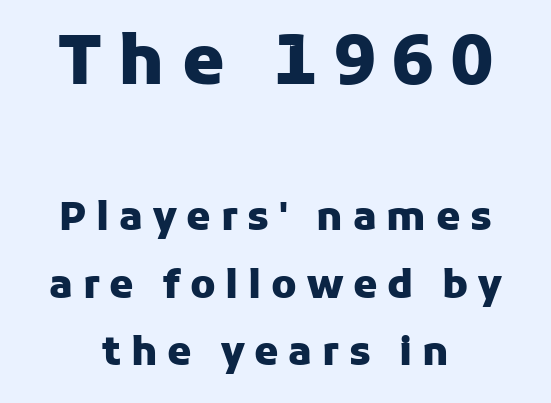
The image shows 68 px heavy sans-serif type, upright; set centered, line spacing 1.73x, unusually wide letter spacing (+0.25 em), not underlined; the first (top) block is 1.74x larger; low stroke contrast and a medium x-height.
